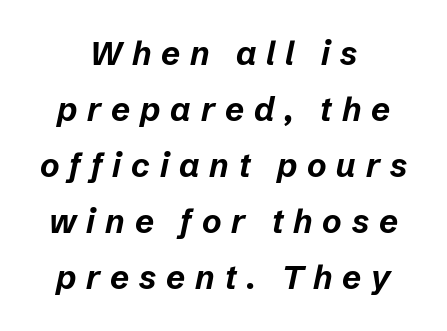
One-word summary of the alignment: center. As a designer I'd log this as weight 700, bold. Emphasis-style slanted type is in use. The passage shown is typed in a proportional face where columns would drift. Is there much room between lines? A standard amount, neither cramped nor airy.
